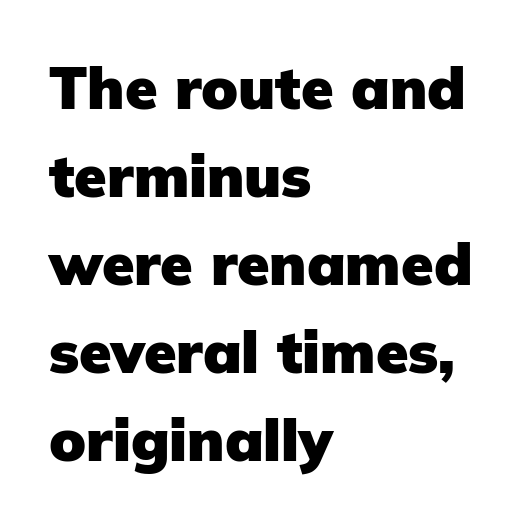
The passage is arranged the way most books set body copy — flush left. Tracking here is standard; glyphs follow each other at the usual distance. Posture: straight, roman, zero tilt. How would I describe the line gaps? Plain and ordinary.
